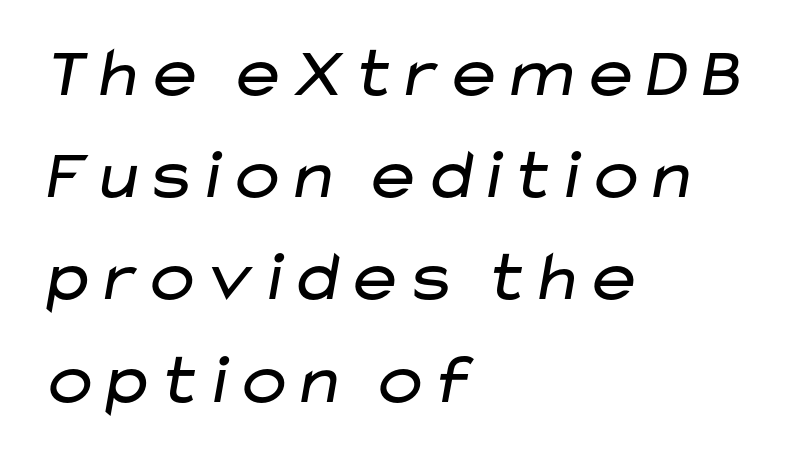
The image shows 72 px regular-weight, wide sans-serif type; set left-aligned, normal line spacing (1.42x), normal letter spacing, not underlined; low stroke contrast and a medium x-height.
